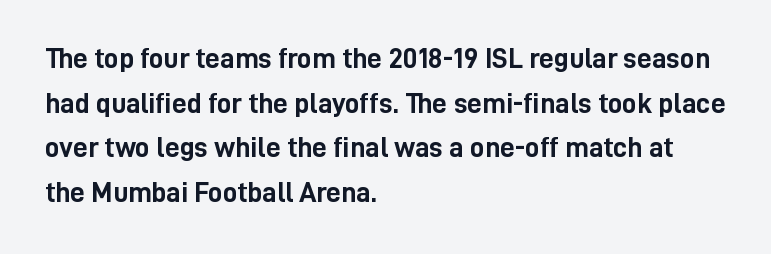
The gap between lines stays unmarked. Observe the absence of serifs on each vertical stroke in this sample. Reading down the column, the eye jumps a familiar distance to each next line. When letters stand straight like this, we call the style roman or upright.
